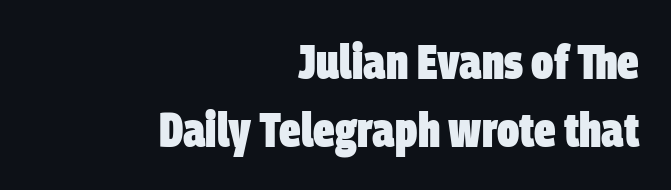
Spacing verdict: proportional, widths tailored to each character. Serif or sans? Sans — the stroke terminals are bare. Tracking here is standard; glyphs follow each other at the usual distance. Does the weight exceed regular? Yes, all the way to bold. The line-height multiplier appears to be the usual default.
